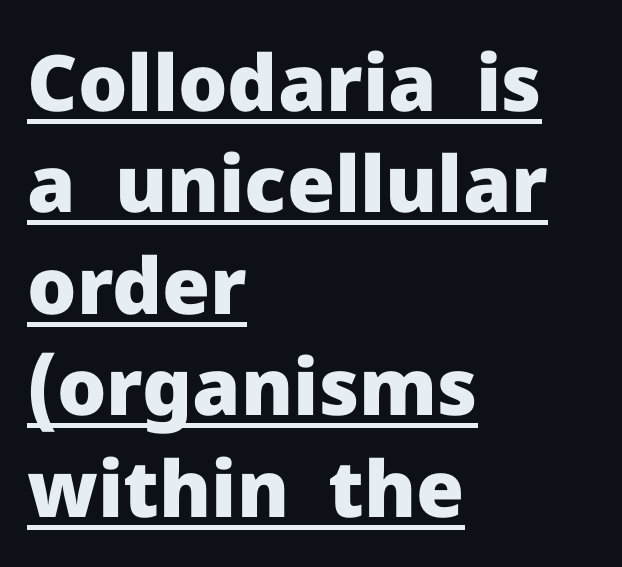
Q: Is the text bold? A: Yes.
Q: Is the text italic (slanted)? A: No, it is upright.
Q: Is the typeface a serif or a sans-serif typeface? A: Sans-serif.
Q: Is the text underlined? A: Yes.
Q: How is the paragraph aligned? A: Left-aligned.
Q: Is the spacing between letters normal or unusually wide? A: Normal.
Q: Is the spacing between lines tight, normal or loose? A: Normal.
Q: Width (condensed, normal, or wide)? A: Normal.
Q: Stroke contrast? A: Low.
Q: x-height? A: Medium.
Q: Monospaced? A: No.
